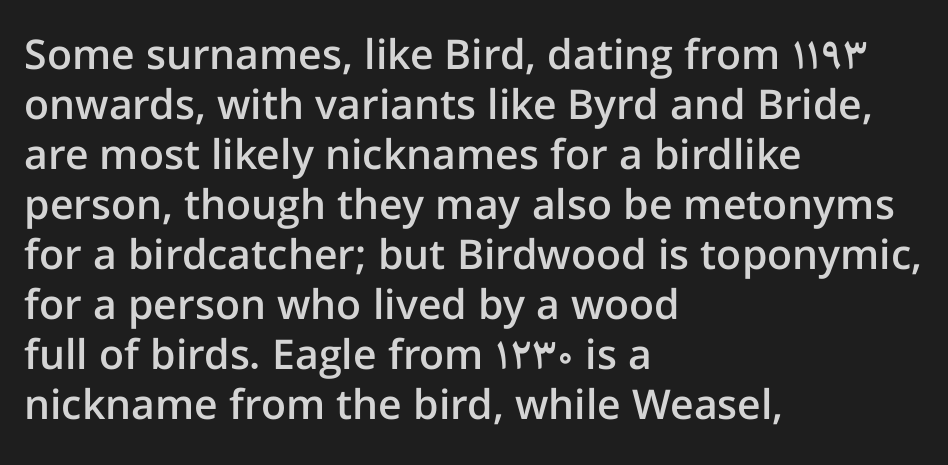
{"serif": "no", "italic": "no", "bold": "semi", "weight": "semibold", "width": "normal", "stroke_contrast": "low", "x_height": "medium", "monospaced": "no", "underline": "no", "align": "left", "line_spacing_ratio": 1.22, "letter_spacing": "normal", "letter_spacing_em": 0.0, "glyph_px": 41}
